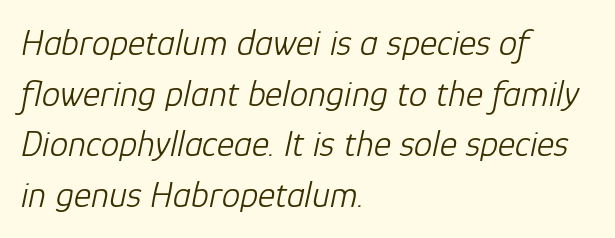
{"italic": "yes", "lean": "right", "slant_degrees": 12, "bold": "no", "weight": "light", "width": "normal", "stroke_contrast": "low", "x_height": "medium", "monospaced": "no", "underline": "no", "align": "left", "line_spacing": "normal", "line_spacing_ratio": 1.37, "letter_spacing": "normal", "letter_spacing_em": 0.0, "glyph_px": 37}
